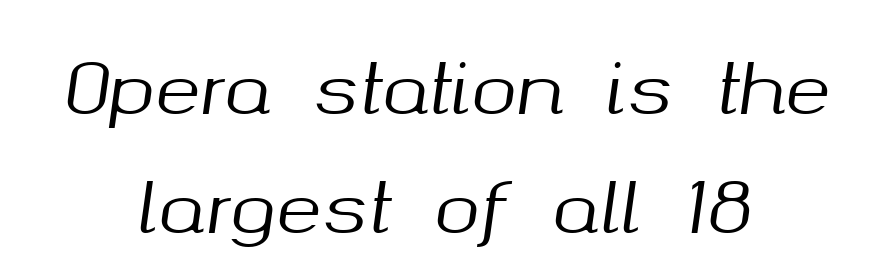
The image shows 69 px text type, italic (leaning right); set centered, line spacing 1.72x, normal letter spacing, not underlined; medium stroke contrast and a medium x-height.
